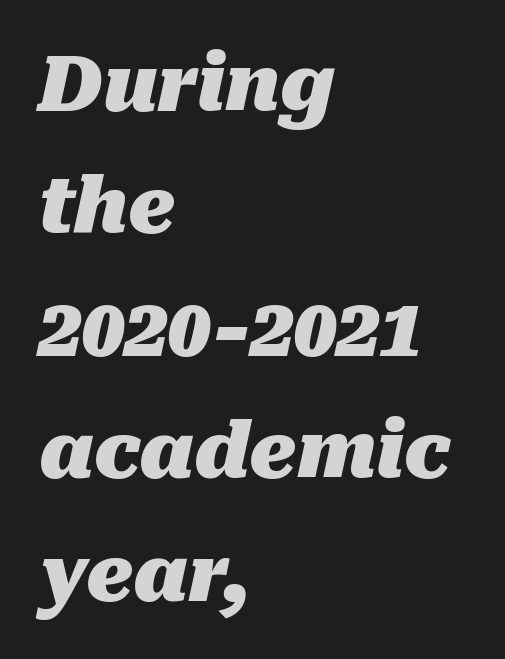
The image shows 77 px heavy type, italic (leaning right); set left-aligned, normal line spacing (1.59x), normal letter spacing, not underlined; medium stroke contrast and a medium x-height.
